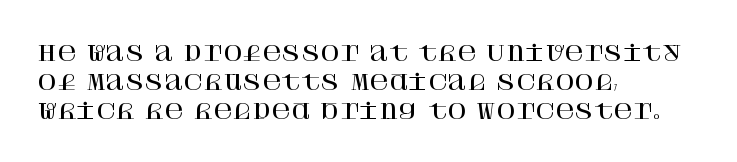
Does the leading feel generous? No, just average. Nobody touched the tracking dial on this one. This is the regular roman posture of the typeface. Visually the block forms a straight wall on the left and a jagged coastline on the right.
